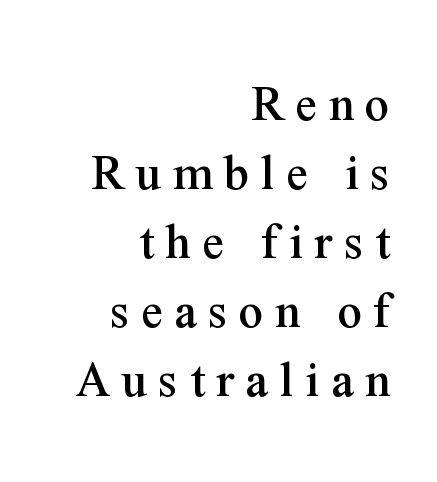
{"serif": "yes", "italic": "no", "width": "normal", "stroke_contrast": "medium", "x_height": "medium", "monospaced": "no", "underline": "no", "align": "right", "line_spacing": "normal", "line_spacing_ratio": 1.28, "letter_spacing": "wide", "letter_spacing_em": 0.21, "glyph_px": 54}
